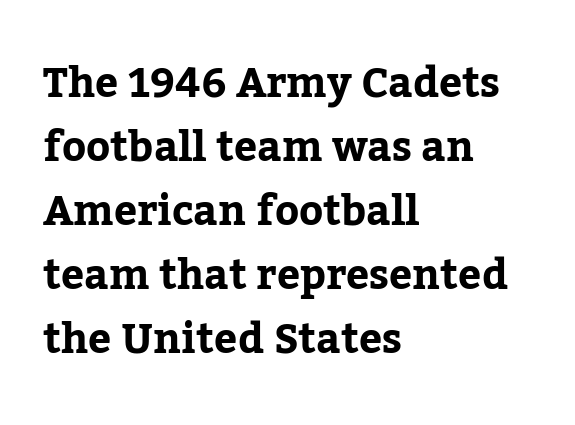
{"serif": "yes", "italic": "no", "bold": "yes", "weight": "bold", "width": "normal", "stroke_contrast": "low", "x_height": "medium", "monospaced": "no", "underline": "no", "align": "left", "line_spacing": "normal", "line_spacing_ratio": 1.56, "letter_spacing": "normal", "letter_spacing_em": 0.0, "glyph_px": 41}
